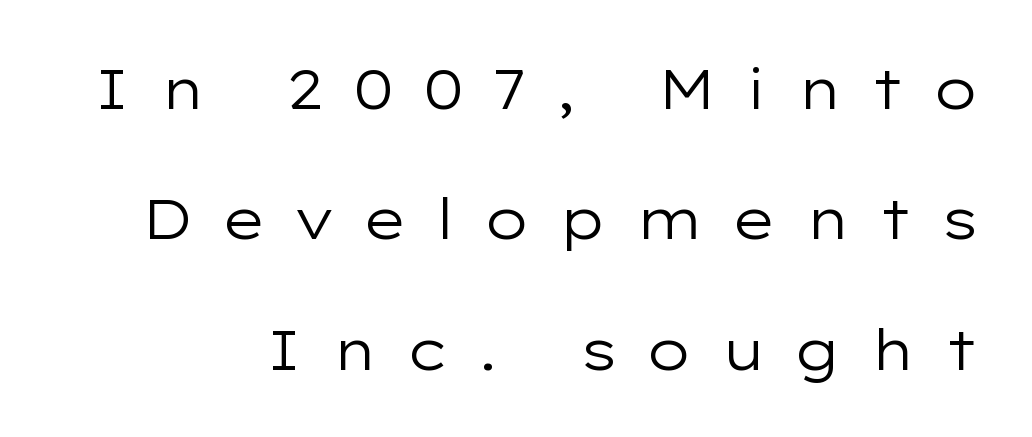
{"serif": "no", "italic": "no", "bold": "no", "weight": "regular", "width": "wide", "stroke_contrast": "low", "x_height": "medium", "monospaced": "no", "underline": "no", "line_spacing": "loose", "line_spacing_ratio": 2.33, "letter_spacing": "wide", "letter_spacing_em": 0.5, "glyph_px": 56}
